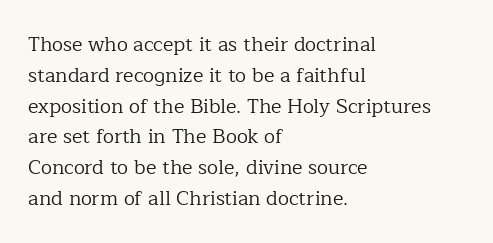
The image shows 20 px text type, upright; set left-aligned, normal line spacing (1.54x), normal letter spacing, not underlined.
